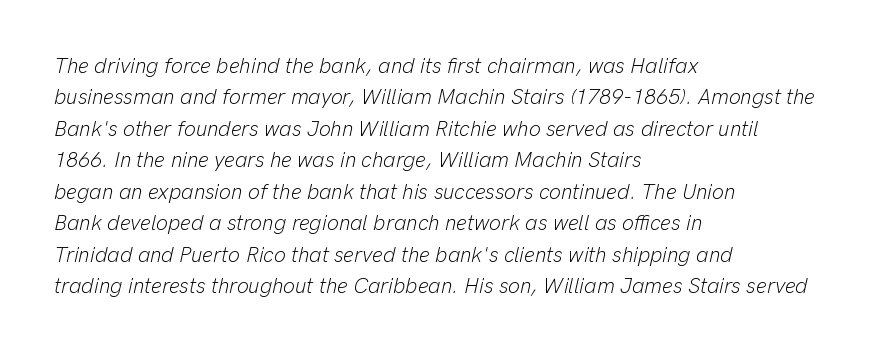
The image shows 21 px text type, italic (leaning right); set left-aligned, normal line spacing (1.5x), normal letter spacing, not underlined.
